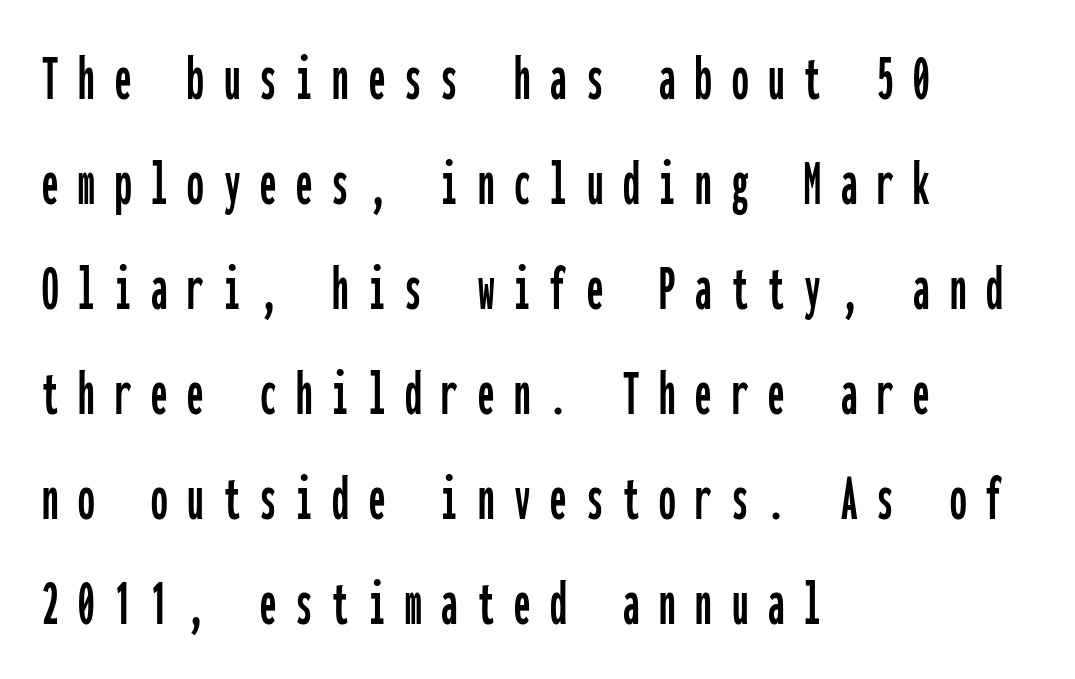
The image shows 66 px condensed sans-serif type, upright, monospaced; set left-aligned, normal line spacing (1.59x), unusually wide letter spacing (+0.3 em), not underlined; low stroke contrast and a medium x-height.
